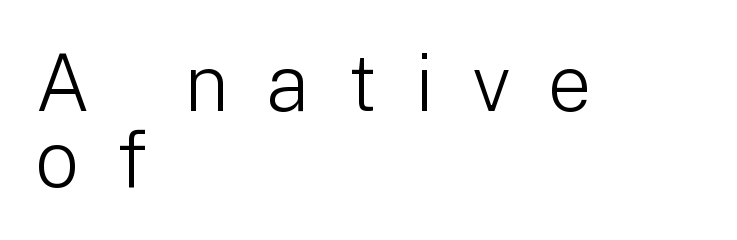
{"serif": "no", "italic": "no", "bold": "no", "weight": "light", "width": "normal", "stroke_contrast": "low", "x_height": "medium", "monospaced": "no", "underline": "no", "align": "left", "line_spacing": "tight", "line_spacing_ratio": 0.96, "letter_spacing": "wide", "letter_spacing_em": 0.47, "glyph_px": 79}
